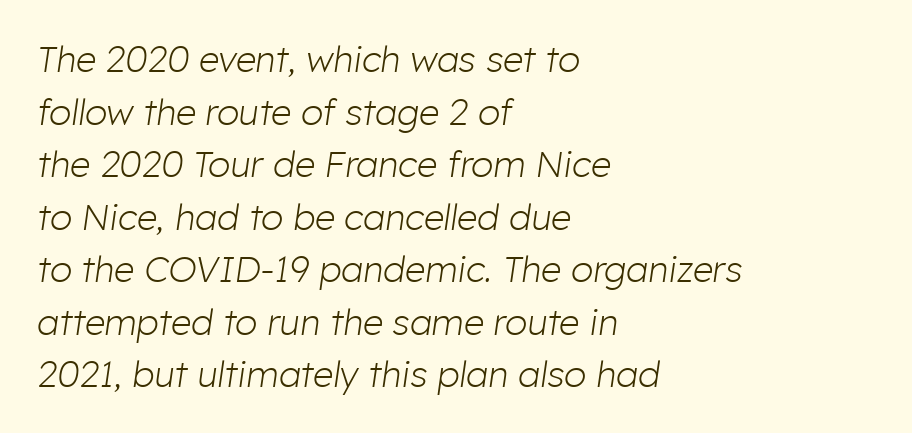
{"italic": "yes", "lean": "right", "slant_degrees": 8, "bold": "no", "weight": "light", "width": "normal", "stroke_contrast": "low", "x_height": "medium", "monospaced": "no", "underline": "no", "align": "left", "line_spacing": "normal", "line_spacing_ratio": 1.46, "letter_spacing": "normal", "letter_spacing_em": 0.0, "glyph_px": 36}
